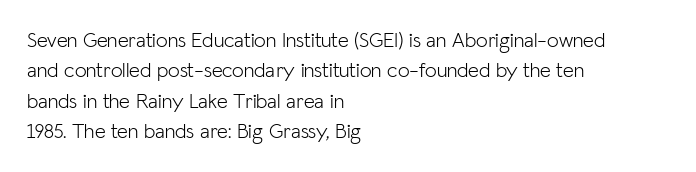
{"italic": "no", "bold": "no", "underline": "no", "align": "left", "line_spacing": "normal", "line_spacing_ratio": 1.45, "letter_spacing": "normal", "letter_spacing_em": 0.0, "glyph_px": 21}
